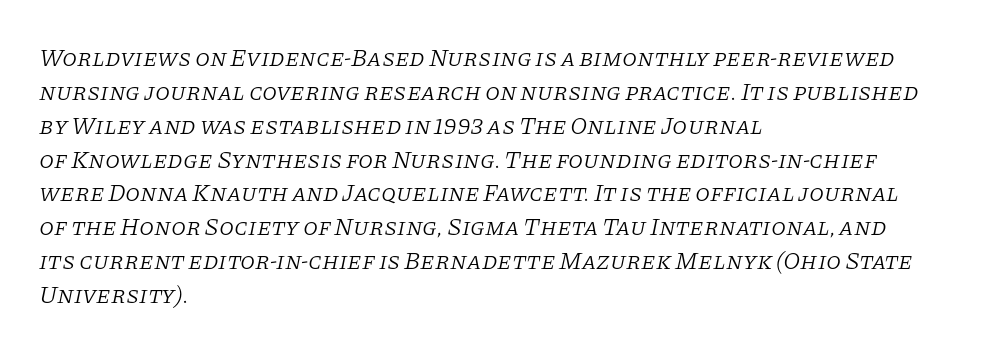
A clean baseline with only descenders dipping below it. Italic? Definitely — the glyphs are oblique. Caption: multi-line text, flush left, ragged right. A quiet, ordinary-to-light weight characterises the typeface.
